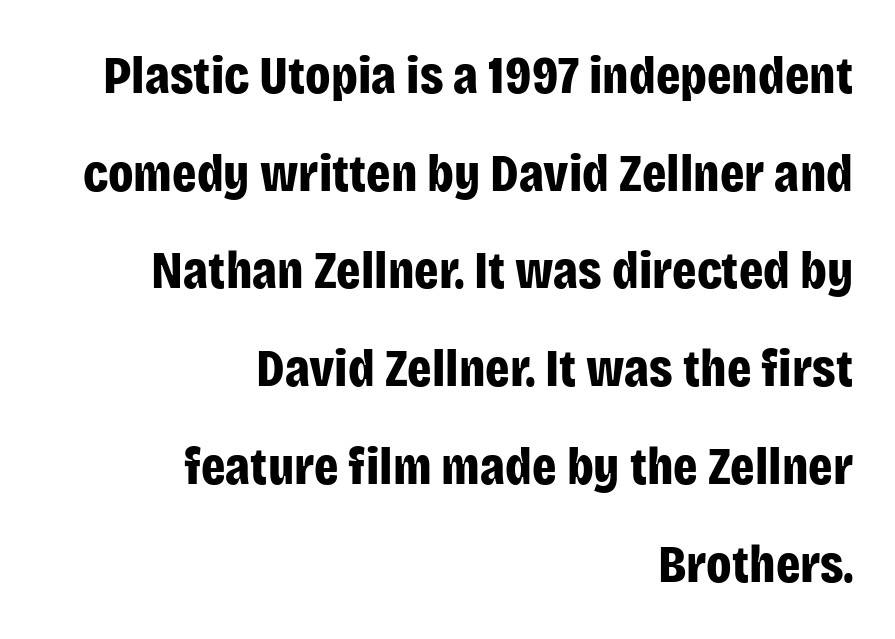
{"serif": "no", "italic": "no", "bold": "yes", "weight": "bold", "width": "condensed", "stroke_contrast": "low", "x_height": "large", "monospaced": "no", "underline": "no", "align": "right", "line_spacing_ratio": 1.81, "letter_spacing": "normal", "letter_spacing_em": 0.0, "glyph_px": 54}
